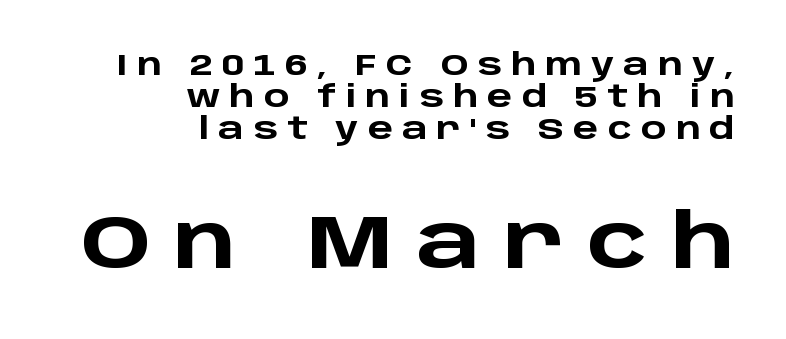
Q: Is the text bold? A: Yes.
Q: Is the text italic (slanted)? A: No, it is upright.
Q: Is the typeface a serif or a sans-serif typeface? A: Sans-serif.
Q: Is the text underlined? A: No.
Q: How is the paragraph aligned? A: Right-aligned.
Q: Is the spacing between letters normal or unusually wide? A: Unusually wide.
Q: Is the spacing between lines tight, normal or loose? A: Tight.
Q: Which block of text is set in a larger size, the first (top) or the second (bottom)? A: The second (bottom) one.
Q: Width (condensed, normal, or wide)? A: Wide.
Q: Stroke contrast? A: Low.
Q: x-height? A: Large.
Q: Monospaced? A: No.
